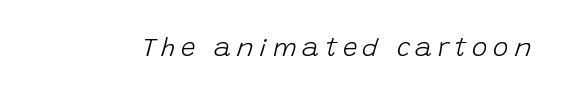
{"italic": "yes", "lean": "right", "slant_degrees": 15, "bold": "no", "underline": "no", "letter_spacing": "wide", "letter_spacing_em": 0.21, "glyph_px": 26}
